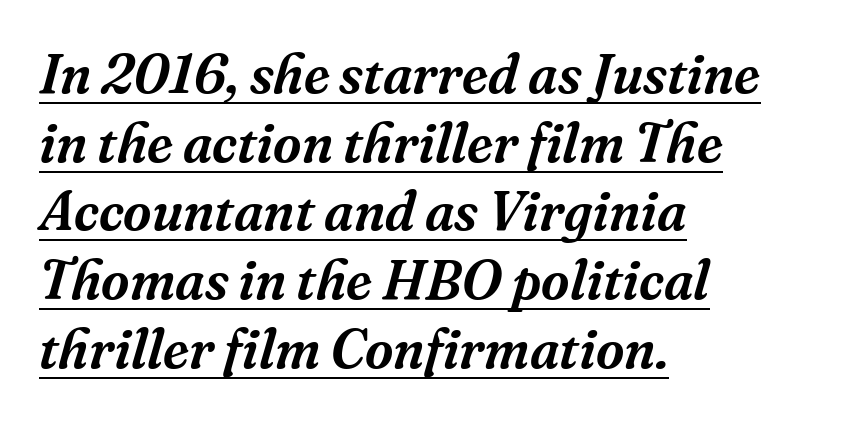
{"serif": "yes", "italic": "yes", "lean": "right", "slant_degrees": 16, "width": "normal", "stroke_contrast": "medium", "x_height": "medium", "monospaced": "no", "underline": "yes", "align": "left", "line_spacing": "normal", "line_spacing_ratio": 1.25, "letter_spacing": "normal", "letter_spacing_em": 0.0, "glyph_px": 55}
